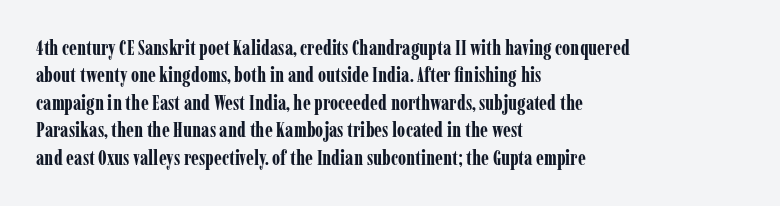
The image shows 20 px bold type, upright; set left-aligned, normal line spacing (1.37x), normal letter spacing, not underlined.
